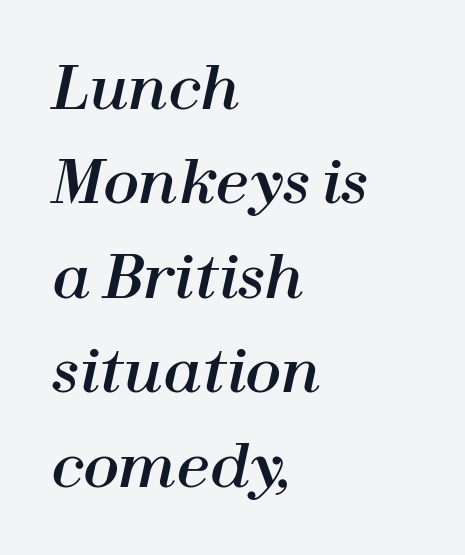
Q: Is the text italic (slanted)? A: Yes, it leans right by about 12 degrees.
Q: Is the text underlined? A: No.
Q: How is the paragraph aligned? A: Left-aligned.
Q: Is the spacing between letters normal or unusually wide? A: Normal.
Q: Is the spacing between lines tight, normal or loose? A: Normal.
Q: Width (condensed, normal, or wide)? A: Normal.
Q: Stroke contrast? A: High.
Q: x-height? A: Medium.
Q: Monospaced? A: No.
